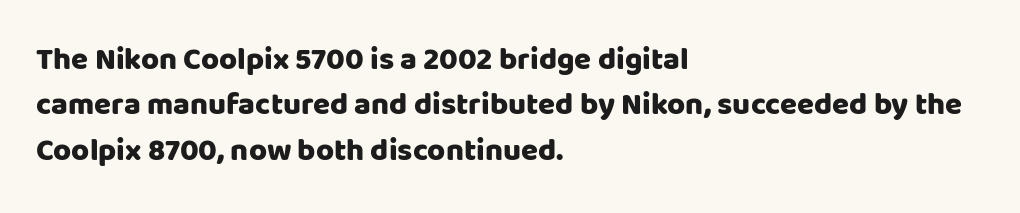
The image shows 31 px sans-serif type, upright; set left-aligned, normal line spacing (1.46x), normal letter spacing, not underlined; low stroke contrast and a large x-height.
